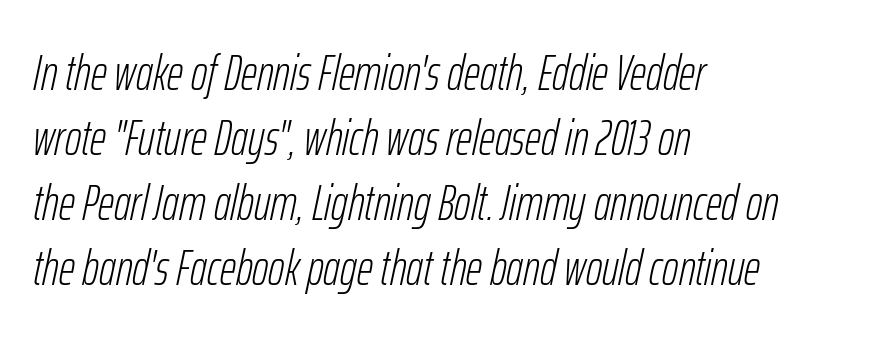
The image shows 50 px light, condensed type, italic (leaning right); set left-aligned, normal line spacing (1.3x), normal letter spacing, not underlined; low stroke contrast and a medium x-height.
